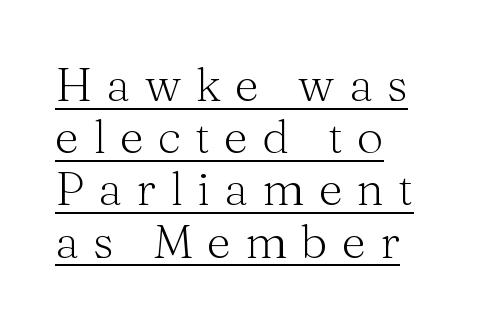
{"serif": "yes", "italic": "no", "bold": "no", "weight": "light", "width": "normal", "stroke_contrast": "medium", "x_height": "medium", "monospaced": "no", "underline": "yes", "align": "left", "line_spacing": "tight", "line_spacing_ratio": 1.11, "letter_spacing": "wide", "letter_spacing_em": 0.3, "glyph_px": 47}
